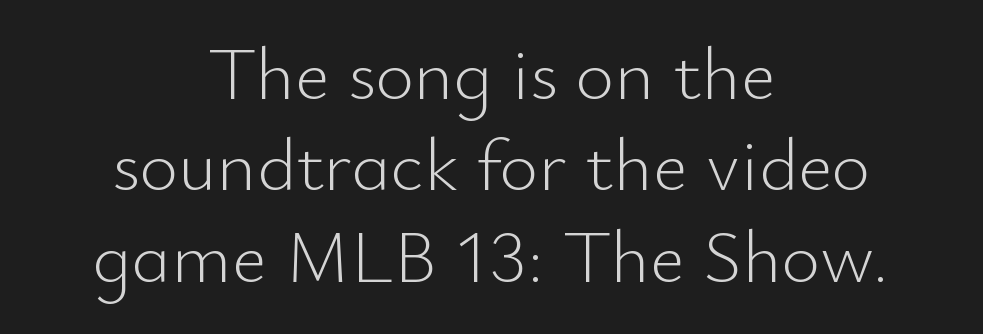
Q: Is the text bold? A: No.
Q: Is the text italic (slanted)? A: No, it is upright.
Q: Is the typeface a serif or a sans-serif typeface? A: Sans-serif.
Q: Is the text underlined? A: No.
Q: How is the paragraph aligned? A: Centered.
Q: Is the spacing between letters normal or unusually wide? A: Normal.
Q: Width (condensed, normal, or wide)? A: Normal.
Q: Stroke contrast? A: Low.
Q: x-height? A: Small.
Q: Monospaced? A: No.
